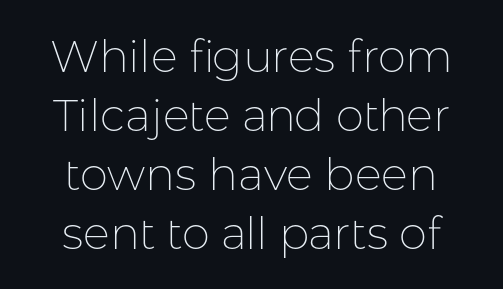
Q: Is the text bold? A: No.
Q: Is the text italic (slanted)? A: No, it is upright.
Q: Is the typeface a serif or a sans-serif typeface? A: Sans-serif.
Q: Is the text underlined? A: No.
Q: How is the paragraph aligned? A: Centered.
Q: Is the spacing between letters normal or unusually wide? A: Normal.
Q: Is the spacing between lines tight, normal or loose? A: Normal.
Q: Width (condensed, normal, or wide)? A: Normal.
Q: Stroke contrast? A: Low.
Q: x-height? A: Medium.
Q: Monospaced? A: No.
